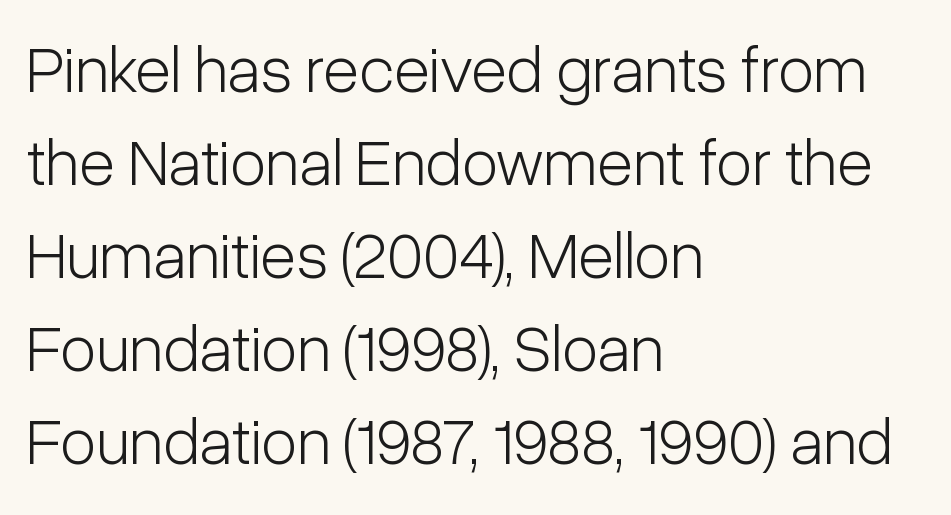
{"serif": "no", "italic": "no", "bold": "no", "weight": "light", "width": "condensed", "stroke_contrast": "low", "x_height": "medium", "monospaced": "no", "underline": "no", "align": "left", "line_spacing": "normal", "line_spacing_ratio": 1.41, "letter_spacing": "normal", "letter_spacing_em": 0.0, "glyph_px": 66}
